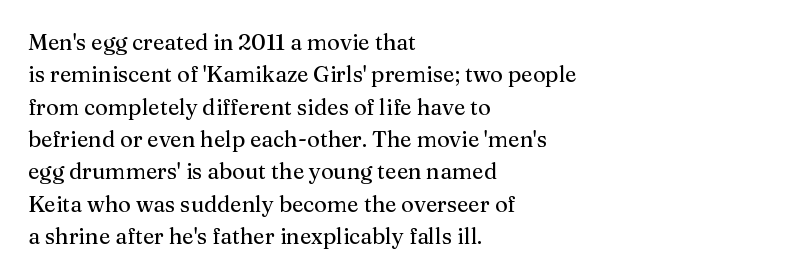
The image shows 22 px text type, upright; set left-aligned, normal line spacing (1.47x), normal letter spacing, not underlined.
